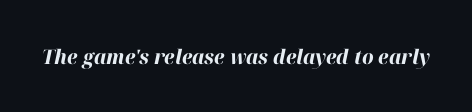
Q: Is the text bold? A: Yes.
Q: Is the text italic (slanted)? A: Yes, it leans right by about 12 degrees.
Q: Is the text underlined? A: No.
Q: Is the spacing between letters normal or unusually wide? A: Normal.
